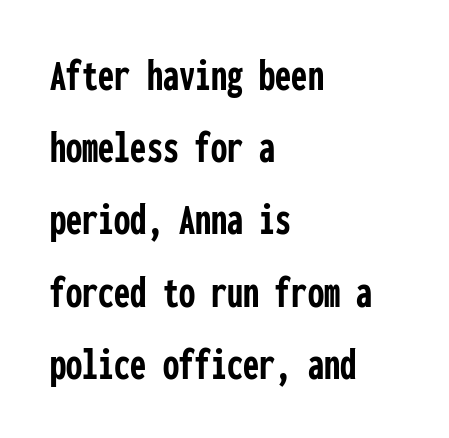
The strip under each line holds only bare page. The face used here is a sans, in the tradition of grotesques and geometrics. Is this a fixed-width face? Yes — each glyph sits in an identical cell. In terms of letterspacing, this is plain default setting.
